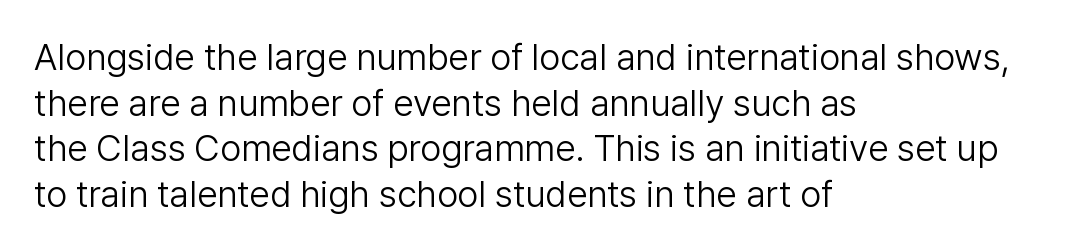
The image shows 37 px light sans-serif type, upright; set left-aligned, line spacing 1.23x, normal letter spacing, not underlined; low stroke contrast and a medium x-height.
